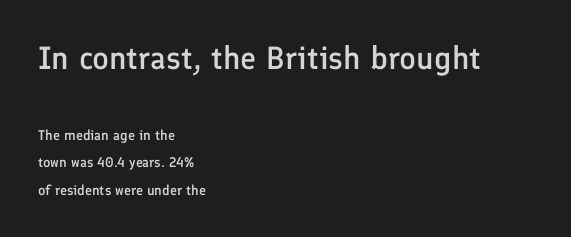
The image shows 32 px semibold sans-serif type, upright; set left-aligned, loose line spacing (1.95x), normal letter spacing, not underlined; the first (top) block is 2.29x larger; low stroke contrast and a medium x-height.
